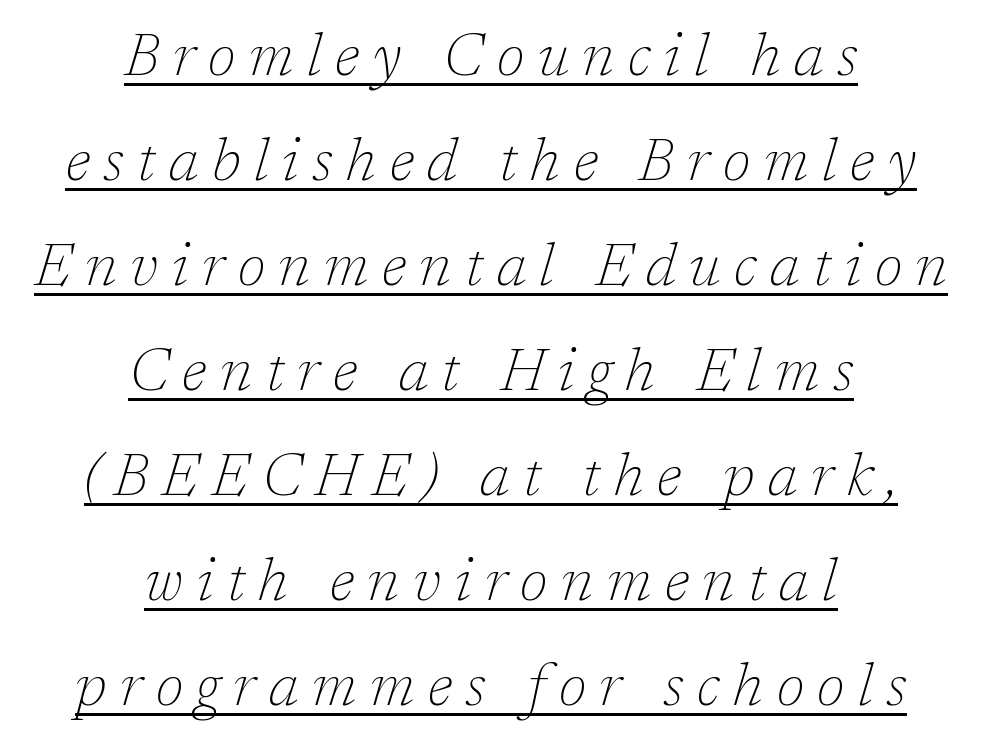
Q: Is the text bold? A: No.
Q: Is the text italic (slanted)? A: Yes, it leans right by about 17 degrees.
Q: Is the typeface a serif or a sans-serif typeface? A: Serif.
Q: Is the text underlined? A: Yes.
Q: How is the paragraph aligned? A: Centered.
Q: Is the spacing between letters normal or unusually wide? A: Unusually wide.
Q: Width (condensed, normal, or wide)? A: Normal.
Q: Stroke contrast? A: Low.
Q: x-height? A: Medium.
Q: Monospaced? A: No.
